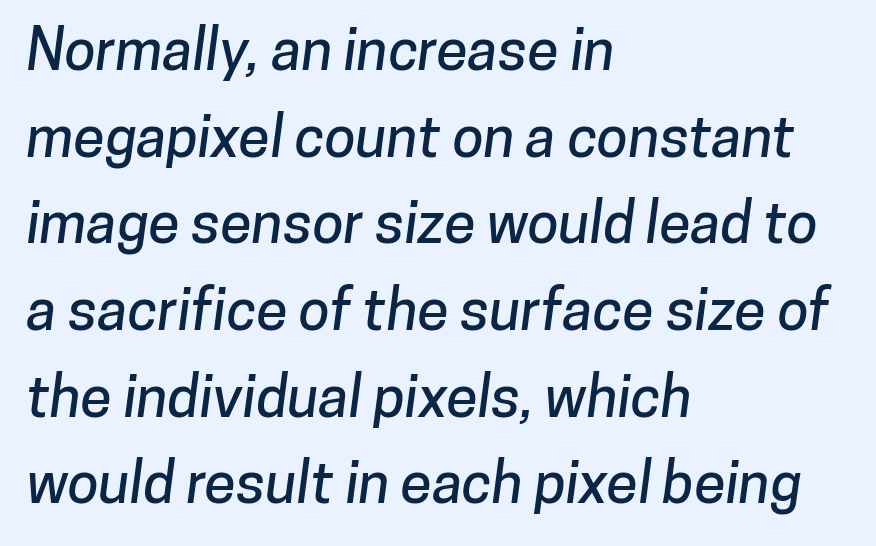
Is this a fixed-width face? No — the glyphs have proportional, varying widths. No feet cap the strokes, marking this as sans-serif type. The rendering uses a moderate line-height, typical for paragraphs. Underline: absent. The type is set solid horizontally, with unmodified tracking.
